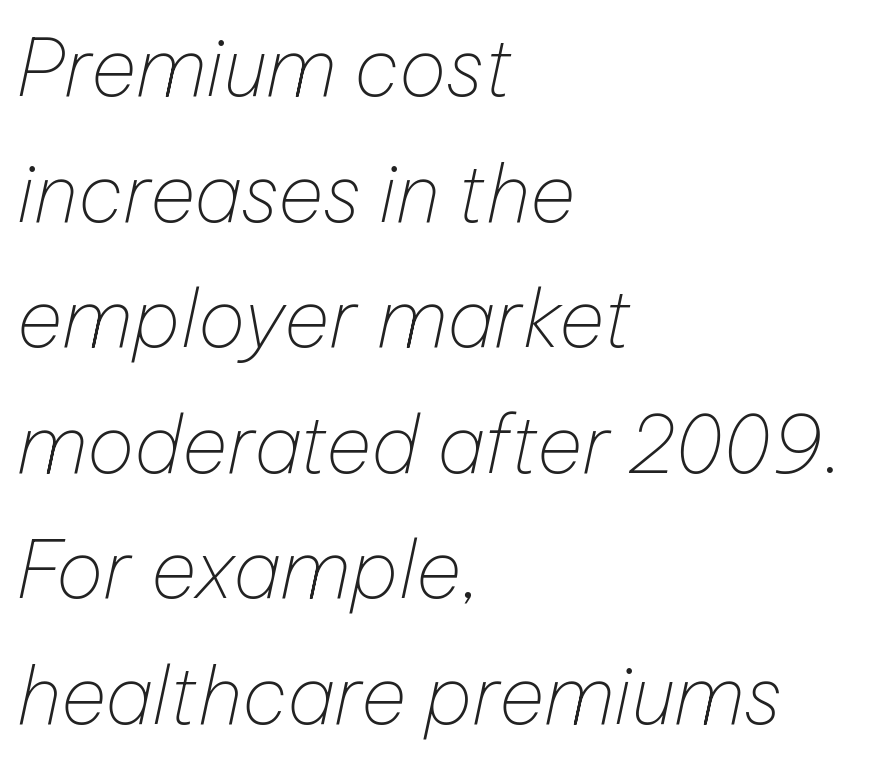
Q: Is the text bold? A: No.
Q: Is the text italic (slanted)? A: Yes, it leans right by about 12 degrees.
Q: Is the text underlined? A: No.
Q: How is the paragraph aligned? A: Left-aligned.
Q: Is the spacing between letters normal or unusually wide? A: Normal.
Q: Is the spacing between lines tight, normal or loose? A: Normal.
Q: Width (condensed, normal, or wide)? A: Normal.
Q: Stroke contrast? A: Low.
Q: x-height? A: Medium.
Q: Monospaced? A: No.
